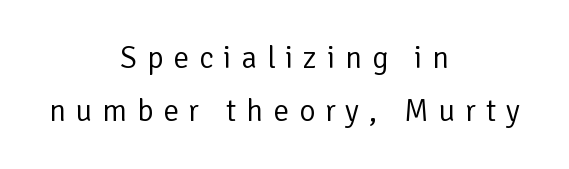
Q: Is the text bold? A: No.
Q: Is the text italic (slanted)? A: No, it is upright.
Q: Is the typeface a serif or a sans-serif typeface? A: Sans-serif.
Q: Is the text underlined? A: No.
Q: How is the paragraph aligned? A: Centered.
Q: Is the spacing between letters normal or unusually wide? A: Unusually wide.
Q: Is the spacing between lines tight, normal or loose? A: Normal.
Q: Width (condensed, normal, or wide)? A: Normal.
Q: Stroke contrast? A: Low.
Q: x-height? A: Medium.
Q: Monospaced? A: No.
